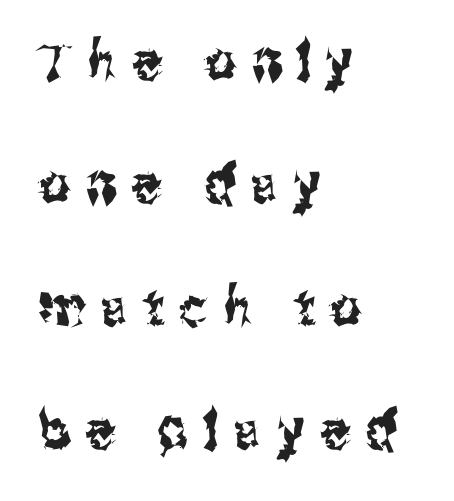
The image shows 53 px condensed sans-serif type, upright; set left-aligned, loose line spacing (2.32x), unusually wide letter spacing (+0.29 em), not underlined; medium stroke contrast and a medium x-height.
